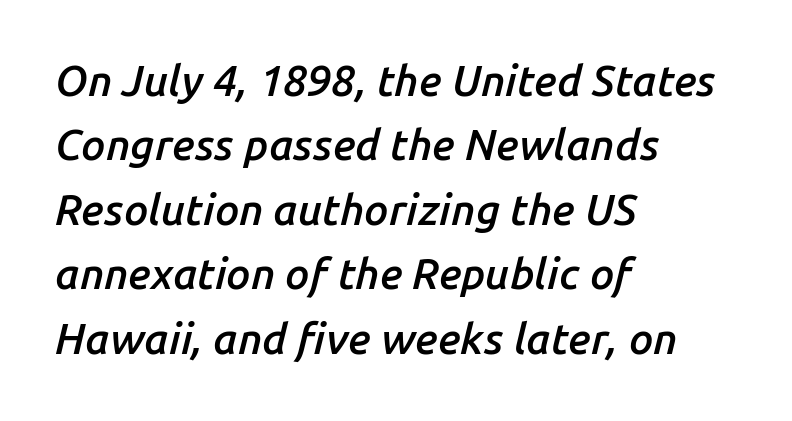
{"italic": "yes", "lean": "right", "slant_degrees": 14, "bold": "semi", "weight": "semibold", "width": "normal", "stroke_contrast": "low", "x_height": "medium", "monospaced": "no", "underline": "no", "align": "left", "line_spacing": "normal", "line_spacing_ratio": 1.5, "letter_spacing": "normal", "letter_spacing_em": 0.0, "glyph_px": 43}
